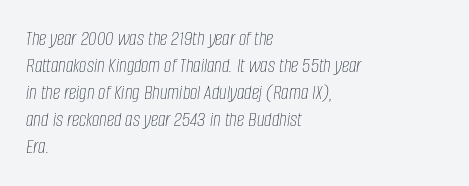
{"italic": "yes", "lean": "right", "slant_degrees": 8, "bold": "no", "underline": "no", "align": "left", "line_spacing": "normal", "line_spacing_ratio": 1.28, "letter_spacing": "normal", "letter_spacing_em": 0.0, "glyph_px": 21}
